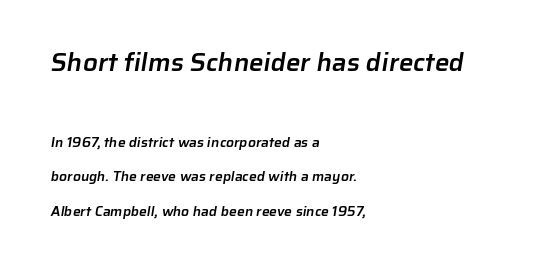
Q: Is the text bold? A: Semi-bold.
Q: Is the text underlined? A: No.
Q: How is the paragraph aligned? A: Left-aligned.
Q: Is the spacing between letters normal or unusually wide? A: Normal.
Q: Is the spacing between lines tight, normal or loose? A: Loose.
Q: Which block of text is set in a larger size, the first (top) or the second (bottom)? A: The first (top) one.
